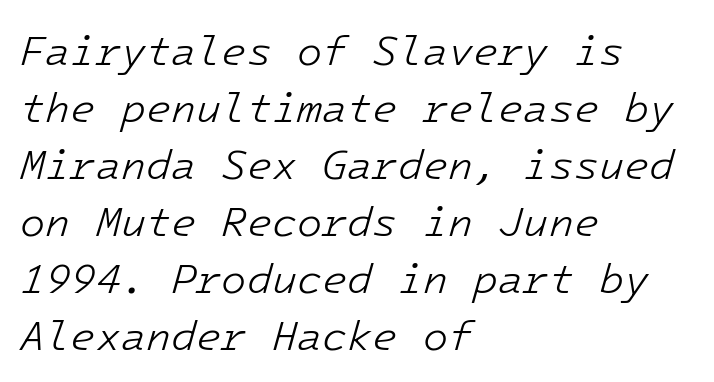
The image shows 41 px light type, italic (leaning right), monospaced; set left-aligned, normal line spacing (1.39x), normal letter spacing, not underlined; low stroke contrast and a medium x-height.
